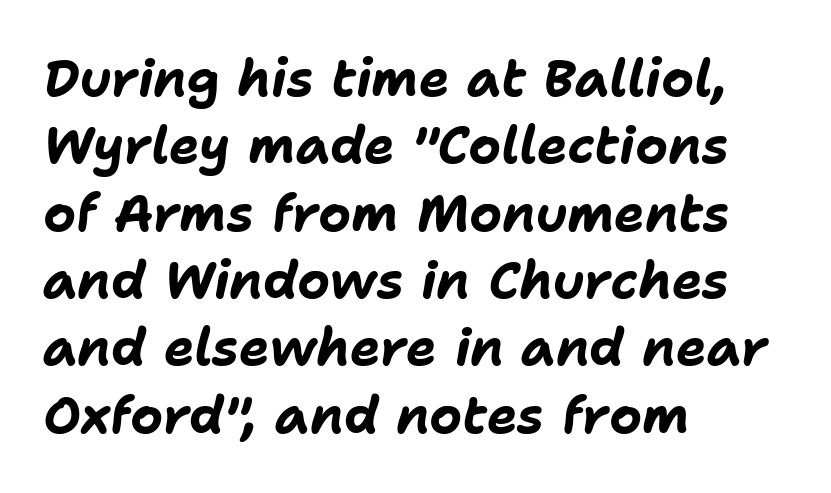
Q: Is the text bold? A: Yes.
Q: Is the text italic (slanted)? A: Yes, it leans right by about 11 degrees.
Q: Is the text underlined? A: No.
Q: How is the paragraph aligned? A: Left-aligned.
Q: Is the spacing between letters normal or unusually wide? A: Normal.
Q: Is the spacing between lines tight, normal or loose? A: Normal.
Q: Width (condensed, normal, or wide)? A: Normal.
Q: Stroke contrast? A: Low.
Q: x-height? A: Medium.
Q: Monospaced? A: No.
